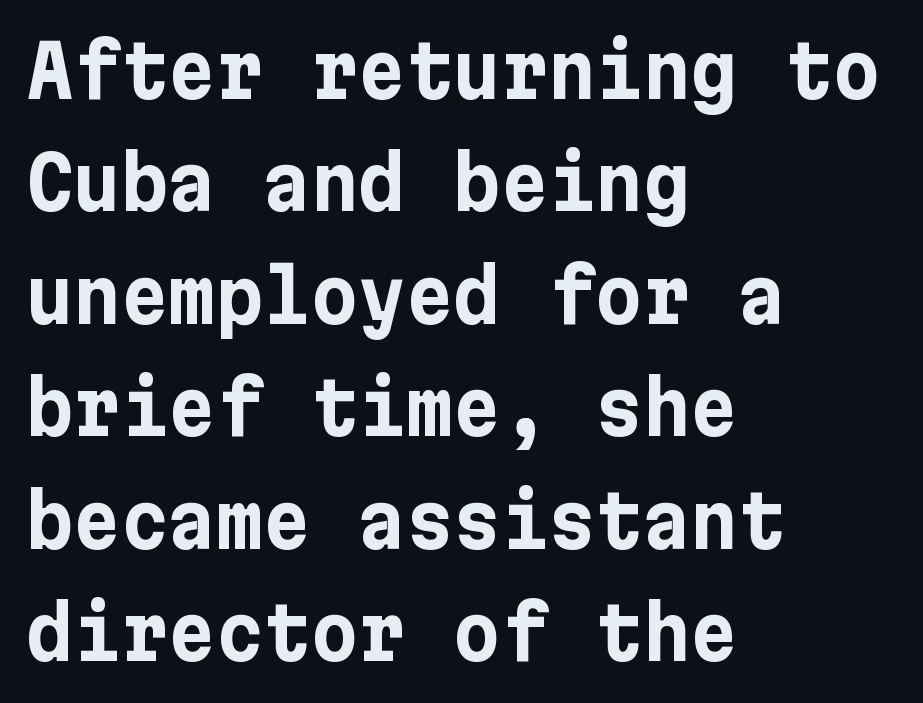
The image shows 73 px bold sans-serif type, upright; set left-aligned, normal line spacing (1.54x), normal letter spacing, not underlined; low stroke contrast and a medium x-height.
